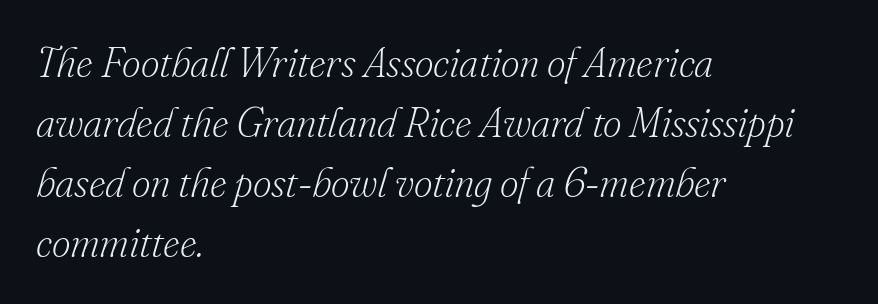
{"serif": "yes", "italic": "yes", "lean": "right", "slant_degrees": 16, "bold": "no", "weight": "light", "width": "normal", "stroke_contrast": "low", "x_height": "small", "monospaced": "no", "underline": "no", "align": "left", "line_spacing": "normal", "line_spacing_ratio": 1.46, "letter_spacing": "normal", "letter_spacing_em": 0.0, "glyph_px": 41}
